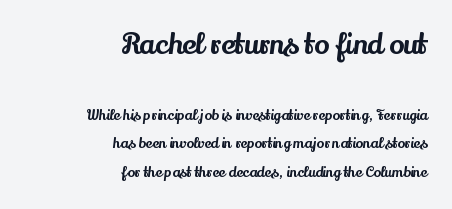
{"serif": "yes", "width": "normal", "stroke_contrast": "medium", "x_height": "small", "monospaced": "no", "underline": "no", "align": "right", "line_spacing": "loose", "line_spacing_ratio": 2.05, "letter_spacing": "normal", "letter_spacing_em": 0.0, "larger_block": "first", "size_ratio": 2.0, "glyph_px": 28}
